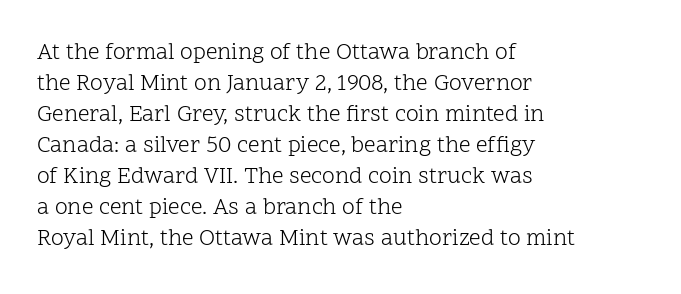
The image shows 23 px text type, upright; set left-aligned, normal line spacing (1.35x), normal letter spacing, not underlined.
